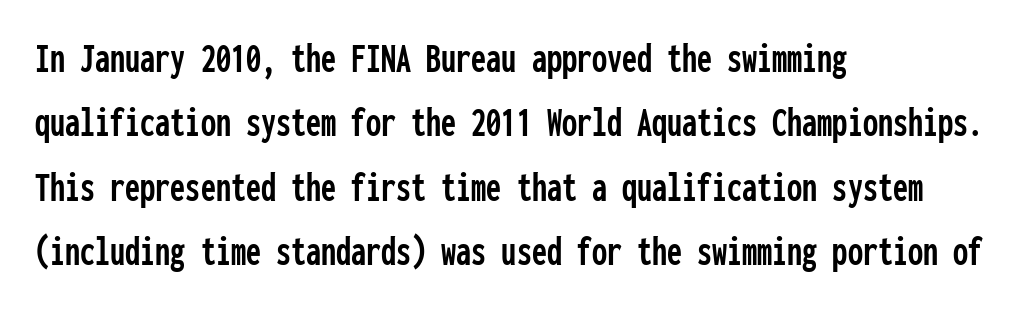
The image shows 43 px condensed sans-serif type, upright, monospaced; set left-aligned, normal line spacing (1.5x), normal letter spacing, not underlined; low stroke contrast and a medium x-height.
